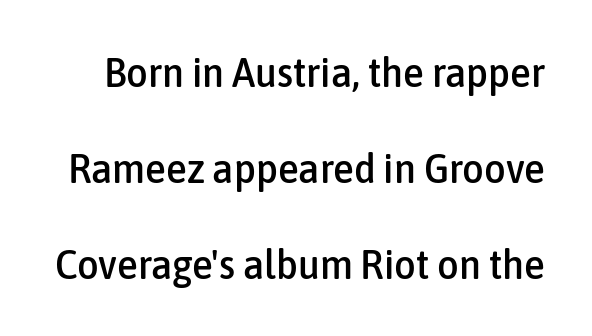
The line-height multiplier appears high, well above default. The type family on display is of the sans-serif kind. These lines were composed using upright roman letters. Plain, unruled lines of type. Character widths vary here, with narrow letters taking less room than wide ones.
